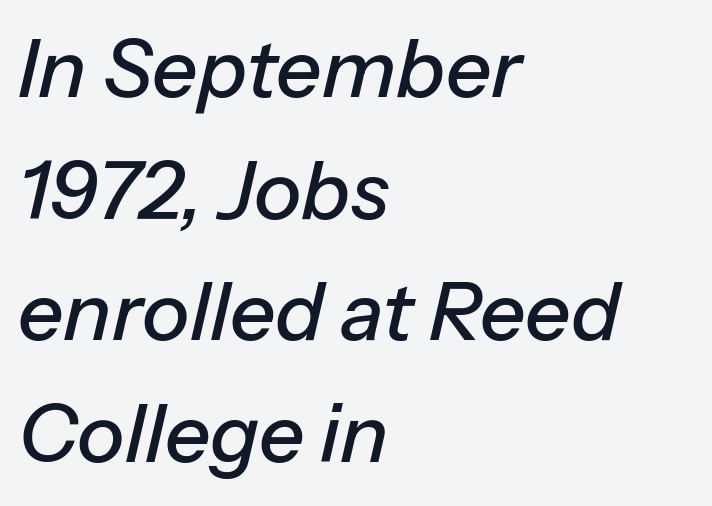
Q: Is the text italic (slanted)? A: Yes, it leans right by about 13 degrees.
Q: Is the text underlined? A: No.
Q: How is the paragraph aligned? A: Left-aligned.
Q: Is the spacing between letters normal or unusually wide? A: Normal.
Q: Is the spacing between lines tight, normal or loose? A: Normal.
Q: Width (condensed, normal, or wide)? A: Normal.
Q: Stroke contrast? A: Low.
Q: x-height? A: Medium.
Q: Monospaced? A: No.
